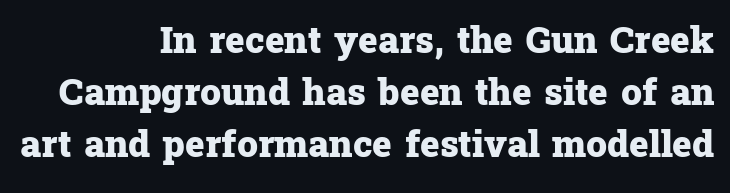
{"serif": "yes", "italic": "no", "bold": "yes", "weight": "heavy", "width": "normal", "stroke_contrast": "low", "x_height": "medium", "monospaced": "no", "underline": "no", "align": "right", "line_spacing": "normal", "line_spacing_ratio": 1.41, "letter_spacing": "normal", "letter_spacing_em": 0.0, "glyph_px": 37}
